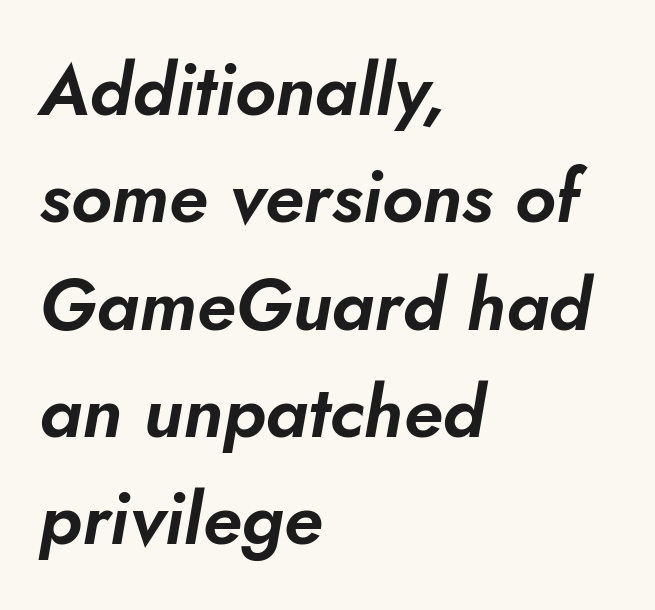
Casual observation: everything's shoved over to the left. The lines sit at an ordinary, default distance from one another. This is oblique type, the kind used for emphasis or titles. Spacing between characters is what you'd get straight out of the box. Do the characters align in a grid? No, the font is proportional.
